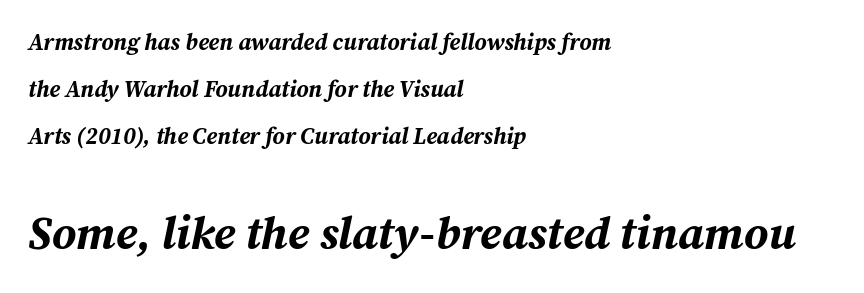
The image shows 46 px bold type, italic (leaning right); set left-aligned, loose line spacing (2.04x), normal letter spacing, not underlined; the second (bottom) block is 2.0x larger; medium stroke contrast and a medium x-height.
